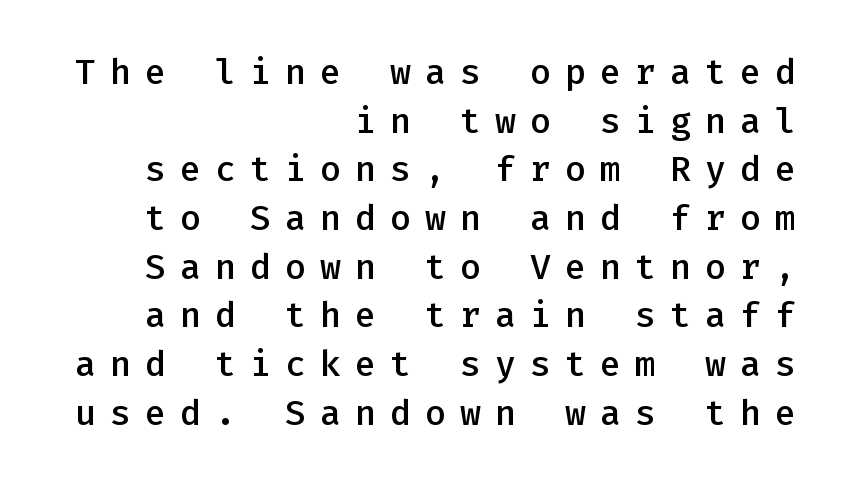
Q: Is the text bold? A: Semi-bold.
Q: Is the text italic (slanted)? A: No, it is upright.
Q: Is the typeface a serif or a sans-serif typeface? A: Sans-serif.
Q: Is the text underlined? A: No.
Q: How is the paragraph aligned? A: Right-aligned.
Q: Is the spacing between letters normal or unusually wide? A: Unusually wide.
Q: Is the spacing between lines tight, normal or loose? A: Normal.
Q: Width (condensed, normal, or wide)? A: Normal.
Q: Stroke contrast? A: Low.
Q: x-height? A: Medium.
Q: Monospaced? A: Yes.
